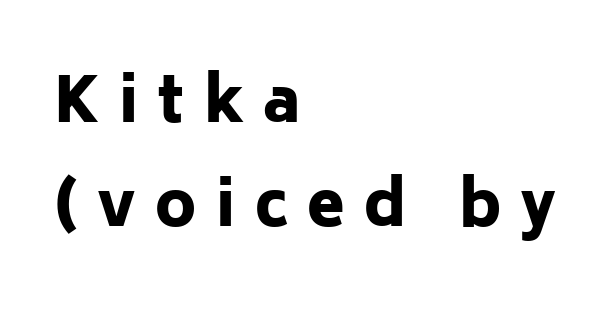
Notice how descenders clear the ascenders below comfortably — that's standard leading. Is this a fixed-width face? No — the glyphs have proportional, varying widths. This rendering widens character spacing well past its baseline value. Emphasis by weight is at full strength: bold. This rendering uses left alignment, leaving the right contour irregular. Any mark beneath the type? The region is blank.
